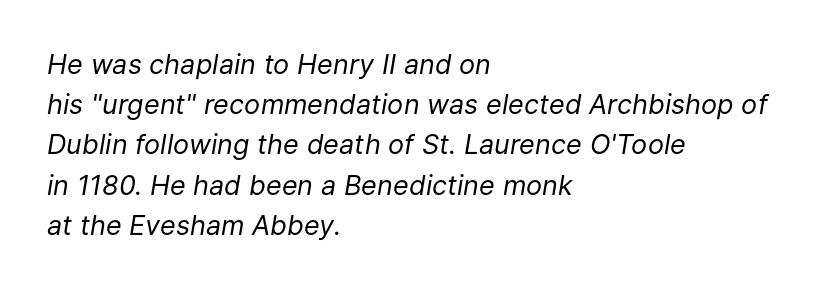
The image shows 27 px text type, italic (leaning right); set left-aligned, normal line spacing (1.49x), normal letter spacing, not underlined.
